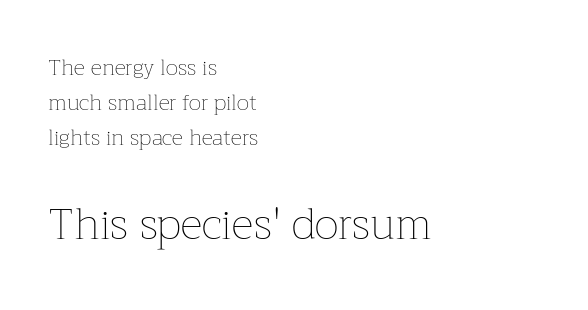
{"italic": "no", "bold": "no", "weight": "thin", "width": "normal", "stroke_contrast": "low", "x_height": "medium", "monospaced": "no", "underline": "no", "align": "left", "line_spacing": "normal", "line_spacing_ratio": 1.58, "letter_spacing": "normal", "letter_spacing_em": 0.0, "larger_block": "second", "size_ratio": 1.95, "glyph_px": 43}
